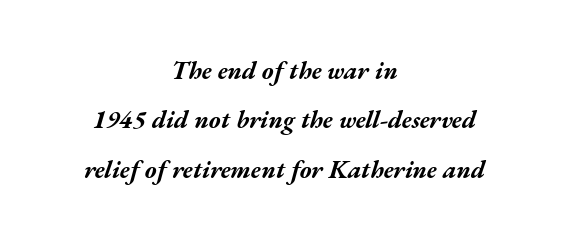
Q: Is the text bold? A: Yes.
Q: Is the text italic (slanted)? A: Yes, it leans right by about 17 degrees.
Q: Is the text underlined? A: No.
Q: How is the paragraph aligned? A: Centered.
Q: Is the spacing between letters normal or unusually wide? A: Normal.
Q: Is the spacing between lines tight, normal or loose? A: Loose.
